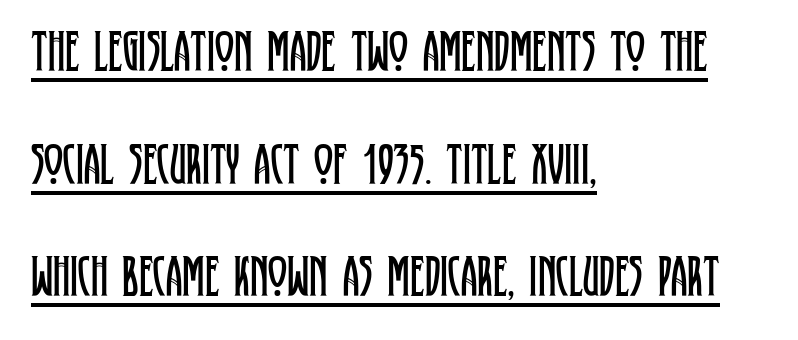
Q: Is the text bold? A: No.
Q: Is the text italic (slanted)? A: No, it is upright.
Q: Is the typeface a serif or a sans-serif typeface? A: Serif.
Q: Is the text underlined? A: Yes.
Q: How is the paragraph aligned? A: Left-aligned.
Q: Is the spacing between letters normal or unusually wide? A: Normal.
Q: Is the spacing between lines tight, normal or loose? A: Loose.
Q: Width (condensed, normal, or wide)? A: Condensed.
Q: Stroke contrast? A: Low.
Q: x-height? A: Large.
Q: Monospaced? A: No.
